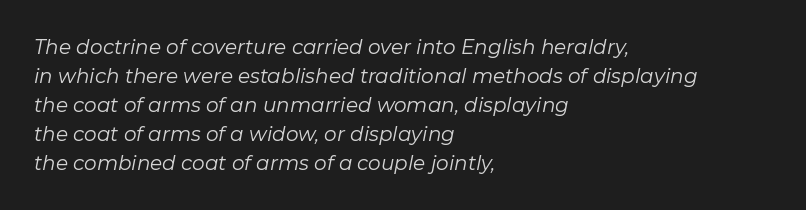
Q: Is the text bold? A: No.
Q: Is the text italic (slanted)? A: Yes, it leans right by about 11 degrees.
Q: Is the text underlined? A: No.
Q: How is the paragraph aligned? A: Left-aligned.
Q: Is the spacing between letters normal or unusually wide? A: Normal.
Q: Is the spacing between lines tight, normal or loose? A: Normal.
